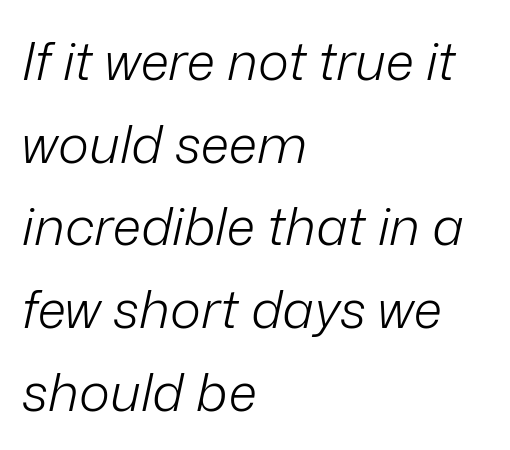
Q: Is the text bold? A: No.
Q: Is the text italic (slanted)? A: Yes, it leans right by about 12 degrees.
Q: Is the text underlined? A: No.
Q: How is the paragraph aligned? A: Left-aligned.
Q: Is the spacing between letters normal or unusually wide? A: Normal.
Q: Is the spacing between lines tight, normal or loose? A: Normal.
Q: Width (condensed, normal, or wide)? A: Normal.
Q: Stroke contrast? A: Low.
Q: x-height? A: Medium.
Q: Monospaced? A: No.
